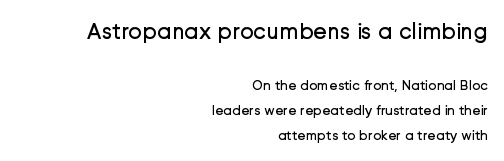
{"italic": "no", "bold": "no", "underline": "no", "align": "right", "line_spacing_ratio": 1.8, "letter_spacing": "normal", "letter_spacing_em": 0.0, "larger_block": "first", "size_ratio": 1.64, "glyph_px": 23}
